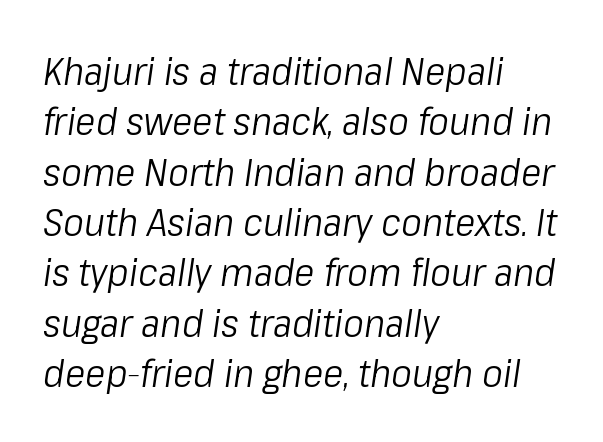
The image shows 39 px light, condensed type, italic (leaning right); set left-aligned, normal line spacing (1.29x), normal letter spacing, not underlined; low stroke contrast and a medium x-height.
